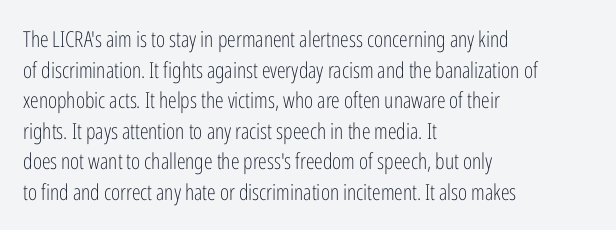
{"italic": "no", "bold": "no", "underline": "no", "align": "left", "line_spacing": "normal", "line_spacing_ratio": 1.39, "letter_spacing": "normal", "letter_spacing_em": 0.0, "glyph_px": 22}
